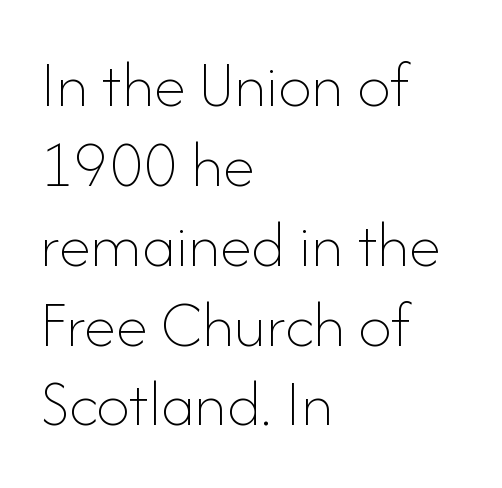
Q: Is the text bold? A: No.
Q: Is the text italic (slanted)? A: No, it is upright.
Q: Is the text underlined? A: No.
Q: How is the paragraph aligned? A: Left-aligned.
Q: Is the spacing between letters normal or unusually wide? A: Normal.
Q: Width (condensed, normal, or wide)? A: Normal.
Q: Stroke contrast? A: Low.
Q: x-height? A: Small.
Q: Monospaced? A: No.
